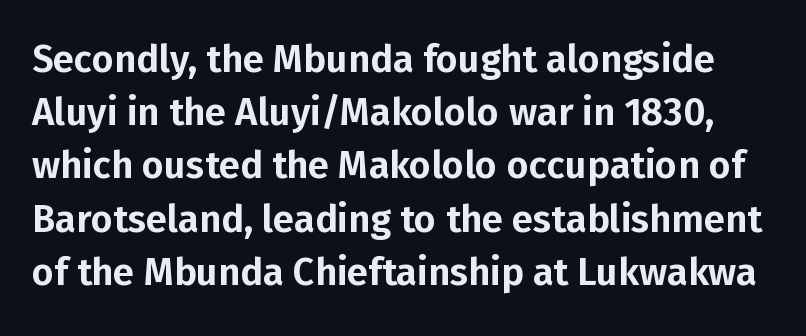
Q: Is the text italic (slanted)? A: No, it is upright.
Q: Is the typeface a serif or a sans-serif typeface? A: Sans-serif.
Q: Is the text underlined? A: No.
Q: Is the spacing between letters normal or unusually wide? A: Normal.
Q: Is the spacing between lines tight, normal or loose? A: Normal.
Q: Width (condensed, normal, or wide)? A: Normal.
Q: Stroke contrast? A: Low.
Q: x-height? A: Medium.
Q: Monospaced? A: No.
